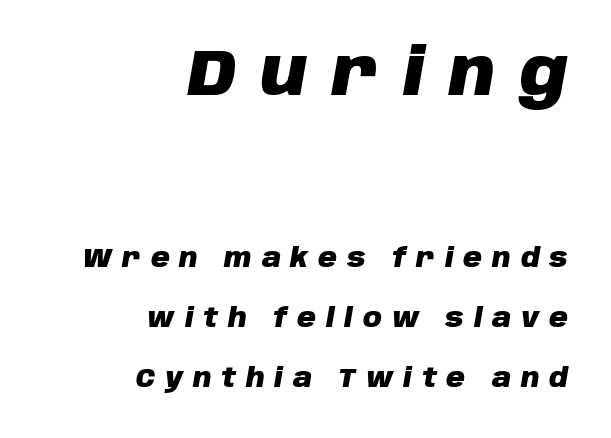
The image shows 65 px heavy type, italic (leaning right); set right-aligned, loose line spacing (2.32x), unusually wide letter spacing (+0.38 em), not underlined; the first (top) block is 2.5x larger; low stroke contrast and a large x-height.
